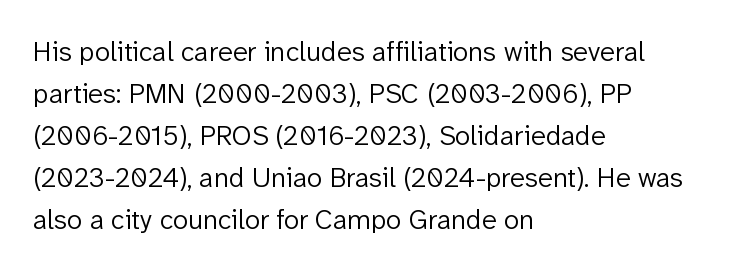
What's the leading like? Ordinary, nothing unusual. Heft: none added — not bold. The zone under the glyphs is completely vacant. Characters remain perfectly vertical along every line. This is sans-serif lettering, the kind often seen on screens and signage. The rendering uses natural spacing where letterforms have individual widths.
